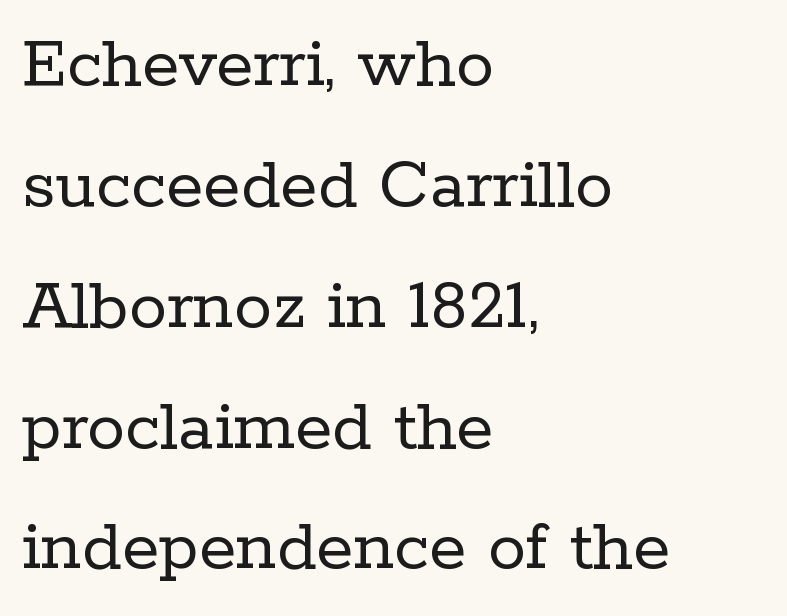
{"serif": "yes", "italic": "no", "bold": "no", "weight": "regular", "width": "normal", "stroke_contrast": "low", "x_height": "medium", "monospaced": "no", "underline": "no", "align": "left", "line_spacing": "normal", "line_spacing_ratio": 1.59, "letter_spacing": "normal", "letter_spacing_em": 0.0, "glyph_px": 76}
